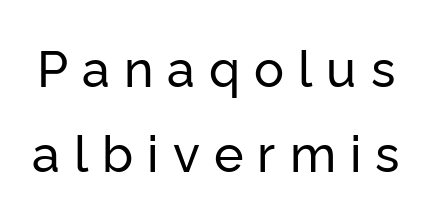
Q: Is the text italic (slanted)? A: No, it is upright.
Q: Is the typeface a serif or a sans-serif typeface? A: Sans-serif.
Q: Is the text underlined? A: No.
Q: Is the spacing between letters normal or unusually wide? A: Unusually wide.
Q: Is the spacing between lines tight, normal or loose? A: Normal.
Q: Width (condensed, normal, or wide)? A: Normal.
Q: Stroke contrast? A: Low.
Q: x-height? A: Medium.
Q: Monospaced? A: No.
